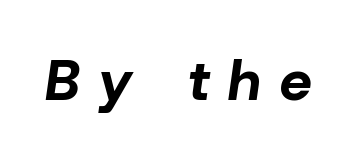
Q: Is the text bold? A: Yes.
Q: Is the text italic (slanted)? A: Yes, it leans right by about 8 degrees.
Q: Is the text underlined? A: No.
Q: Is the spacing between letters normal or unusually wide? A: Unusually wide.
Q: Width (condensed, normal, or wide)? A: Normal.
Q: Stroke contrast? A: Low.
Q: x-height? A: Medium.
Q: Monospaced? A: No.
